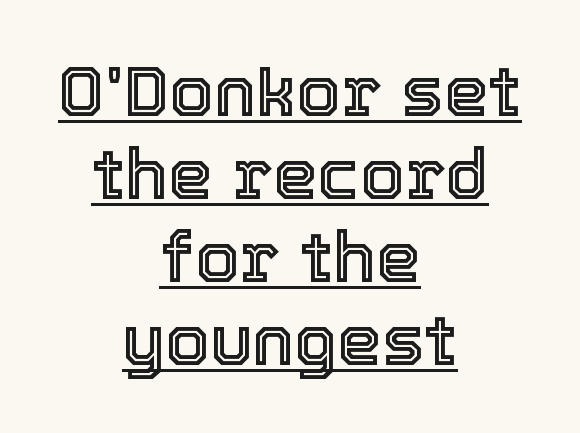
{"italic": "no", "width": "normal", "x_height": "medium", "monospaced": "no", "underline": "yes", "align": "center", "line_spacing_ratio": 1.17, "letter_spacing": "normal", "letter_spacing_em": 0.0, "glyph_px": 71}
